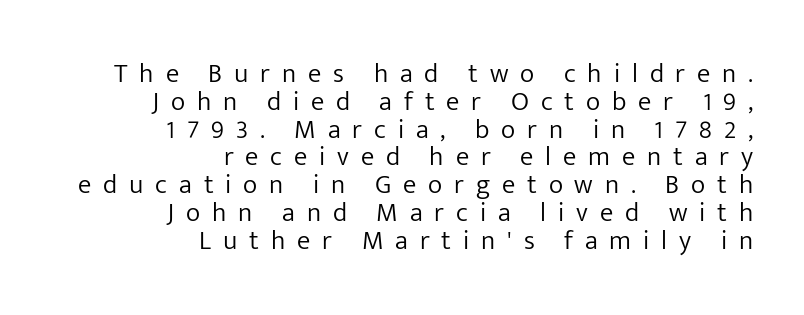
Q: Is the text bold? A: No.
Q: Is the text italic (slanted)? A: No, it is upright.
Q: Is the text underlined? A: No.
Q: How is the paragraph aligned? A: Right-aligned.
Q: Is the spacing between letters normal or unusually wide? A: Unusually wide.
Q: Is the spacing between lines tight, normal or loose? A: Tight.
